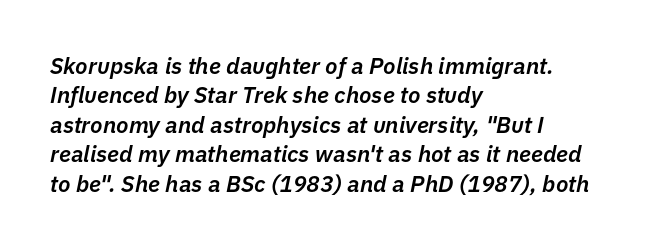
{"italic": "yes", "lean": "right", "slant_degrees": 11, "bold": "semi", "underline": "no", "align": "left", "line_spacing": "normal", "line_spacing_ratio": 1.28, "letter_spacing": "normal", "letter_spacing_em": 0.0, "glyph_px": 23}
